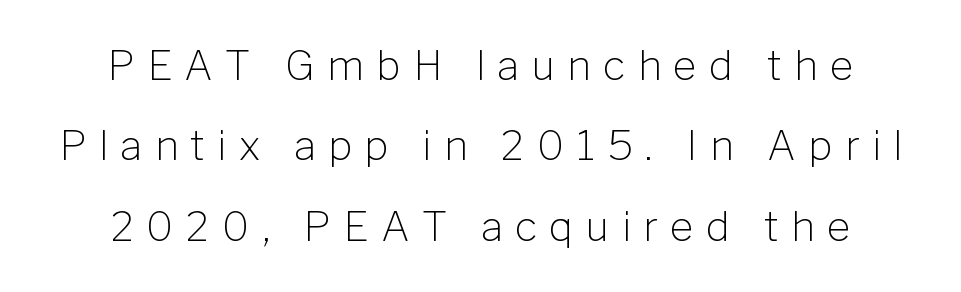
{"serif": "no", "italic": "no", "bold": "no", "weight": "light", "width": "normal", "stroke_contrast": "low", "x_height": "medium", "monospaced": "no", "underline": "no", "align": "center", "line_spacing": "loose", "line_spacing_ratio": 1.96, "letter_spacing": "wide", "letter_spacing_em": 0.3, "glyph_px": 41}
